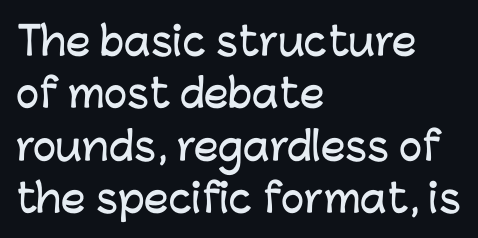
{"serif": "no", "italic": "no", "width": "normal", "stroke_contrast": "low", "x_height": "medium", "monospaced": "no", "underline": "no", "align": "left", "line_spacing": "normal", "line_spacing_ratio": 1.34, "letter_spacing": "normal", "letter_spacing_em": 0.0, "glyph_px": 39}
